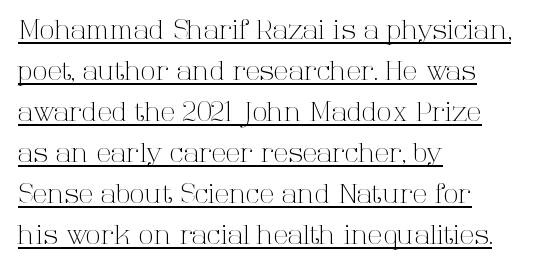
{"italic": "no", "bold": "no", "underline": "yes", "align": "left", "line_spacing": "normal", "line_spacing_ratio": 1.52, "letter_spacing": "normal", "letter_spacing_em": 0.0, "glyph_px": 27}
